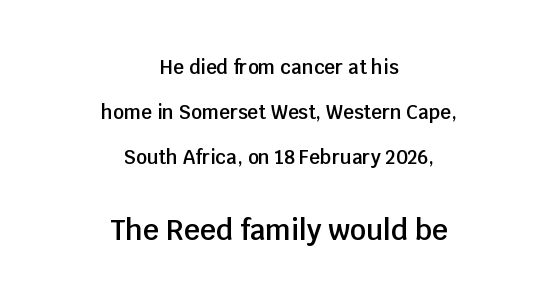
The image shows 28 px semibold sans-serif type, upright; set centered, loose line spacing (2.36x), normal letter spacing, not underlined; the second (bottom) block is 1.47x larger; low stroke contrast and a large x-height.
